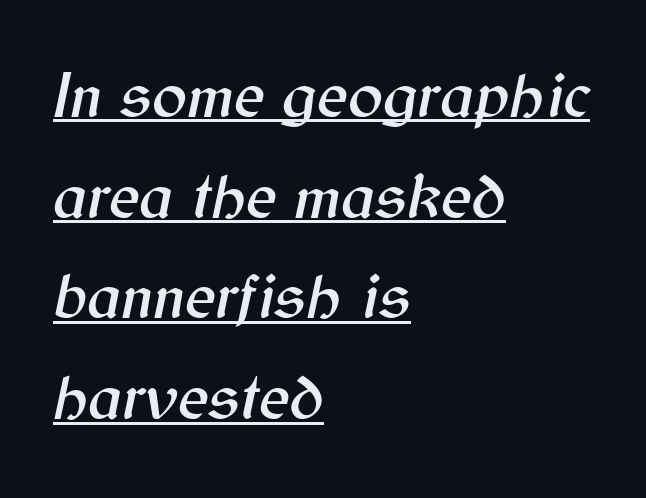
Proportional: the letters do not fall into vertical columns. The face used here appears with an underline applied. Notice how the passage keeps a crisp vertical edge on the left only. Rows of type keep a routine distance in the vertical direction. Compared with typical body copy, the letter spacing here is the same. Slanted lettering throughout.
